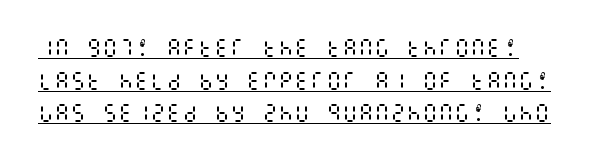
Unbolded letterforms with no extra heft. Tracking here is standard; glyphs follow each other at the usual distance. You can tell it's not italic because the verticals are truly vertical. The rows are spaced the way most documents space them.
